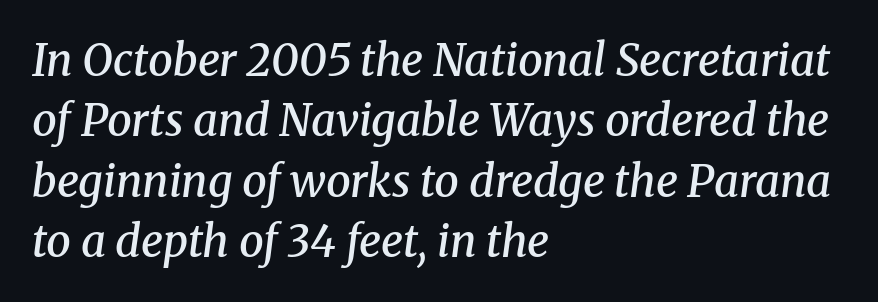
The image shows 44 px semibold serif type, italic (leaning right); set left-aligned, normal line spacing (1.37x), normal letter spacing, not underlined; medium stroke contrast and a medium x-height.
